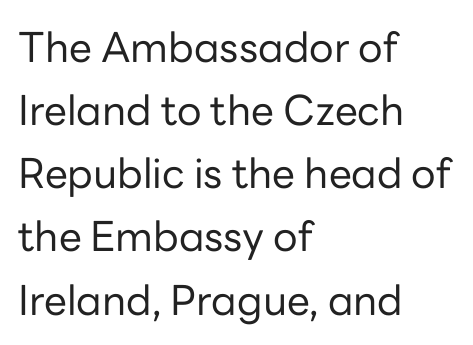
The line-height multiplier appears to be the usual default. Glance below the letters and you will spot only blank space. Alignment: flush left. No chunkiness to these letters — they're not bold. Nobody touched the tracking dial on this one. Serifs: no, the terminals of the letterforms are clean.
